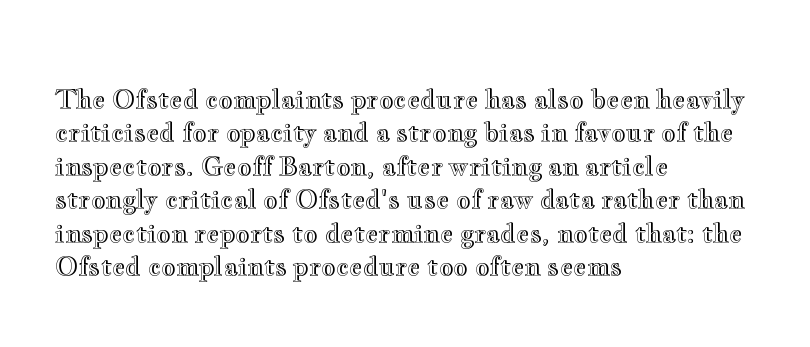
The image shows 25 px text type, upright; set left-aligned, normal line spacing (1.34x), normal letter spacing, not underlined.
